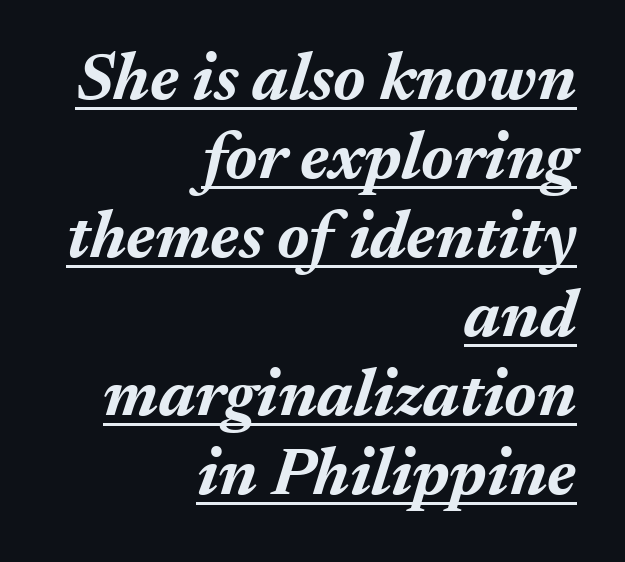
Q: Is the text bold? A: Yes.
Q: Is the text italic (slanted)? A: Yes, it leans right by about 17 degrees.
Q: Is the text underlined? A: Yes.
Q: How is the paragraph aligned? A: Right-aligned.
Q: Is the spacing between letters normal or unusually wide? A: Normal.
Q: Width (condensed, normal, or wide)? A: Normal.
Q: Stroke contrast? A: Medium.
Q: x-height? A: Medium.
Q: Monospaced? A: No.
